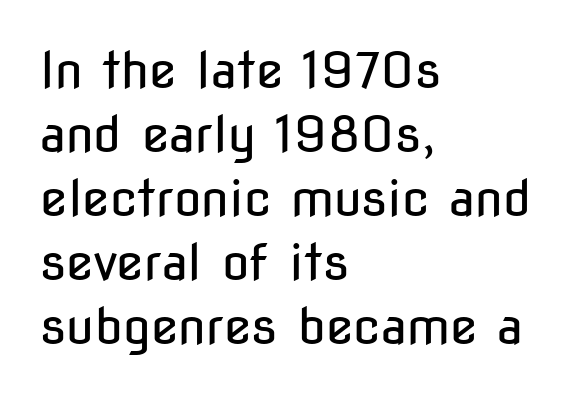
The image shows 50 px regular-weight, condensed sans-serif type, upright; set left-aligned, normal line spacing (1.28x), normal letter spacing, not underlined; low stroke contrast and a medium x-height.
